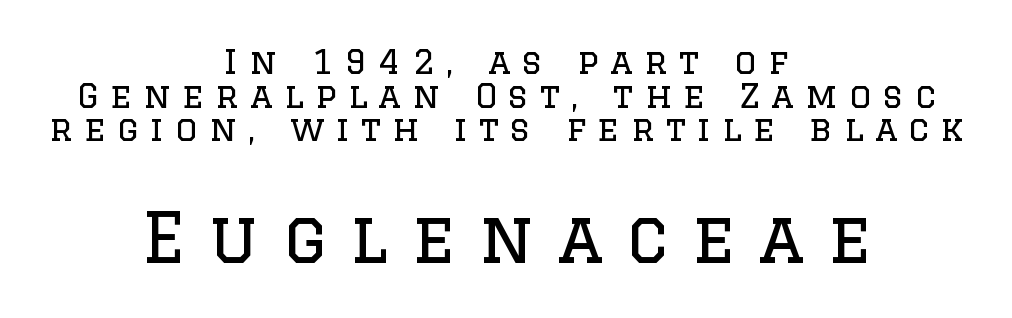
{"serif": "yes", "italic": "no", "bold": "no", "weight": "regular", "width": "normal", "stroke_contrast": "low", "x_height": "large", "monospaced": "no", "underline": "no", "align": "center", "line_spacing": "tight", "line_spacing_ratio": 0.99, "letter_spacing": "wide", "letter_spacing_em": 0.34, "larger_block": "second", "size_ratio": 2.03, "glyph_px": 69}
